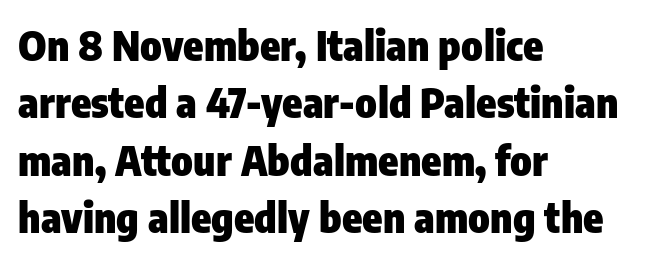
Varying glyph widths throughout — classic text-font behaviour. Interline gaps are of average width in this sample. Nobody drew a line under any word here. Strokes here are thick enough to call this a true bold.
